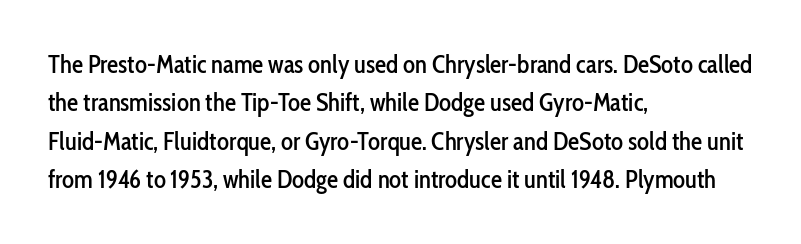
Q: Is the text italic (slanted)? A: No, it is upright.
Q: Is the text underlined? A: No.
Q: How is the paragraph aligned? A: Left-aligned.
Q: Is the spacing between letters normal or unusually wide? A: Normal.
Q: Is the spacing between lines tight, normal or loose? A: Normal.
